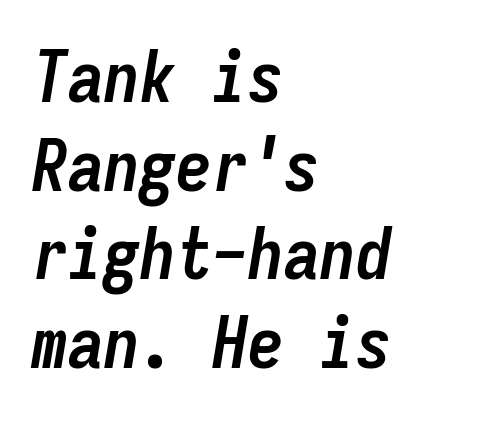
The image shows 72 px semibold, condensed type, italic (leaning right), monospaced; set left-aligned, line spacing 1.23x, normal letter spacing, not underlined; low stroke contrast and a medium x-height.
